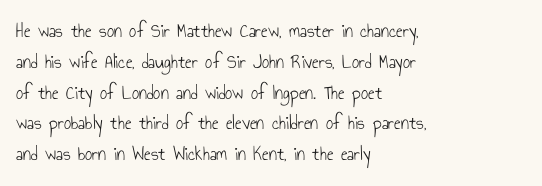
Q: Is the text bold? A: No.
Q: Is the text italic (slanted)? A: No, it is upright.
Q: Is the text underlined? A: No.
Q: How is the paragraph aligned? A: Left-aligned.
Q: Is the spacing between letters normal or unusually wide? A: Normal.
Q: Is the spacing between lines tight, normal or loose? A: Normal.
